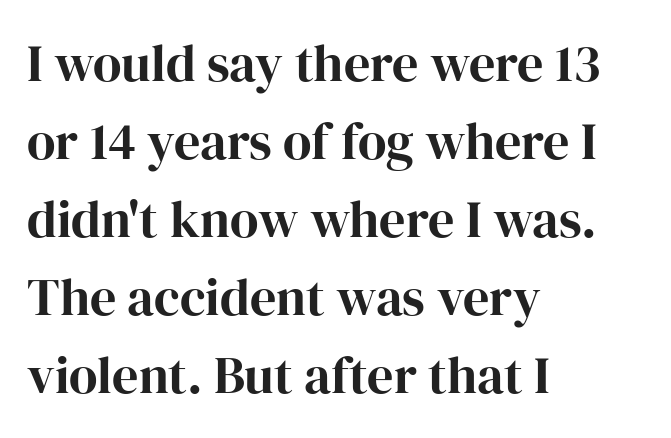
{"serif": "yes", "italic": "no", "width": "normal", "stroke_contrast": "high", "x_height": "medium", "monospaced": "no", "underline": "no", "align": "left", "line_spacing": "normal", "line_spacing_ratio": 1.5, "letter_spacing": "normal", "letter_spacing_em": 0.0, "glyph_px": 52}
